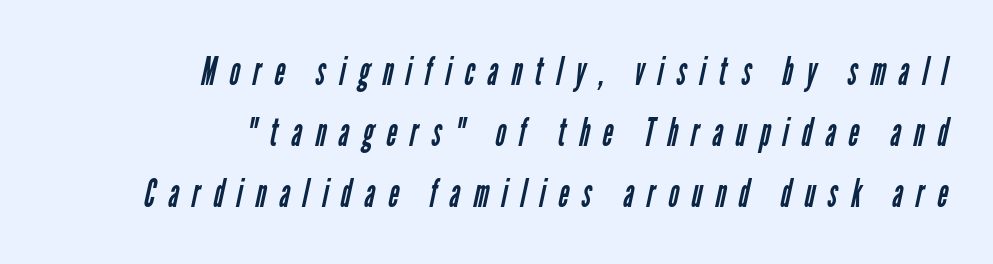
Q: Is the text bold? A: No.
Q: Is the typeface a serif or a sans-serif typeface? A: Sans-serif.
Q: Is the text underlined? A: No.
Q: How is the paragraph aligned? A: Right-aligned.
Q: Is the spacing between letters normal or unusually wide? A: Unusually wide.
Q: Is the spacing between lines tight, normal or loose? A: Normal.
Q: Width (condensed, normal, or wide)? A: Condensed.
Q: Stroke contrast? A: Low.
Q: x-height? A: Medium.
Q: Monospaced? A: No.
